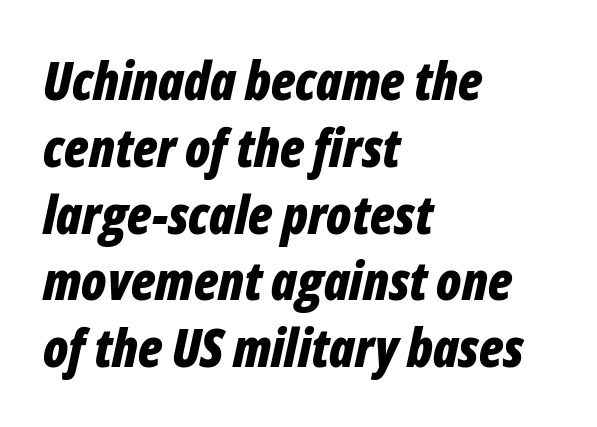
{"italic": "yes", "lean": "right", "slant_degrees": 12, "bold": "yes", "weight": "bold", "width": "condensed", "stroke_contrast": "low", "x_height": "medium", "monospaced": "no", "underline": "no", "align": "left", "line_spacing": "normal", "line_spacing_ratio": 1.26, "letter_spacing": "normal", "letter_spacing_em": 0.0, "glyph_px": 53}
